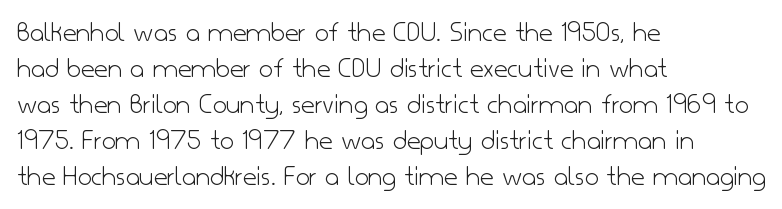
{"serif": "no", "italic": "no", "bold": "no", "weight": "light", "width": "normal", "stroke_contrast": "low", "x_height": "small", "monospaced": "no", "underline": "no", "align": "left", "line_spacing_ratio": 1.2, "letter_spacing": "normal", "letter_spacing_em": 0.0, "glyph_px": 30}
